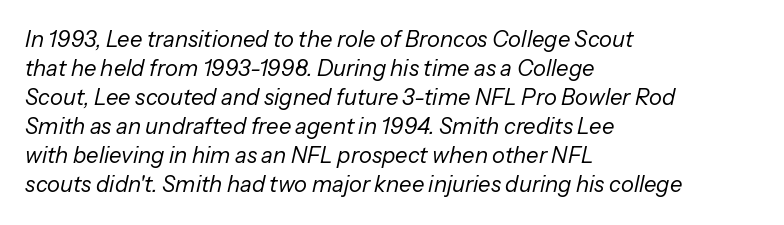
{"italic": "yes", "lean": "right", "slant_degrees": 13, "bold": "no", "underline": "no", "align": "left", "line_spacing": "normal", "line_spacing_ratio": 1.32, "letter_spacing": "normal", "letter_spacing_em": 0.0, "glyph_px": 22}
